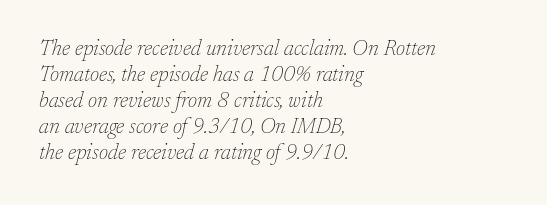
Q: Is the text bold? A: No.
Q: Is the text italic (slanted)? A: Yes, it leans right by about 17 degrees.
Q: Is the text underlined? A: No.
Q: How is the paragraph aligned? A: Left-aligned.
Q: Is the spacing between letters normal or unusually wide? A: Normal.
